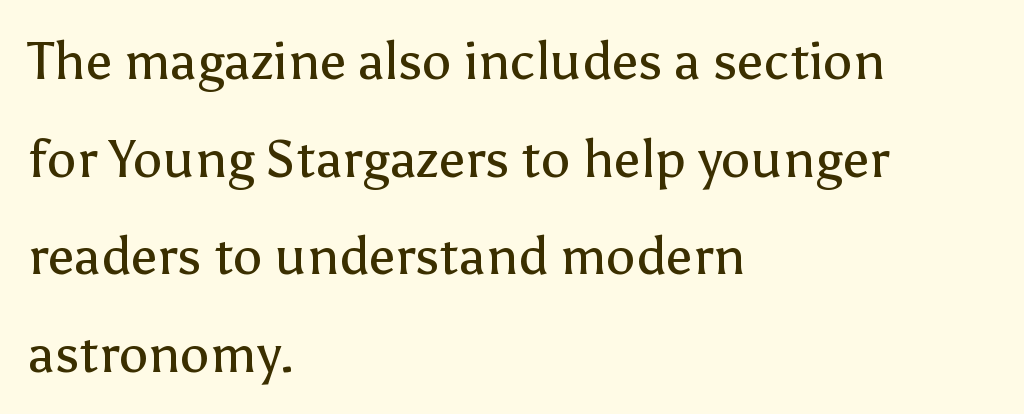
{"serif": "no", "italic": "no", "bold": "no", "weight": "regular", "width": "normal", "stroke_contrast": "low", "x_height": "medium", "monospaced": "no", "underline": "no", "align": "left", "line_spacing_ratio": 1.84, "letter_spacing": "normal", "letter_spacing_em": 0.0, "glyph_px": 53}
